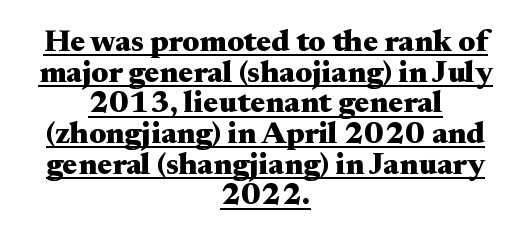
Q: Is the text bold? A: Yes.
Q: Is the text italic (slanted)? A: No, it is upright.
Q: Is the typeface a serif or a sans-serif typeface? A: Serif.
Q: Is the text underlined? A: Yes.
Q: How is the paragraph aligned? A: Centered.
Q: Is the spacing between letters normal or unusually wide? A: Normal.
Q: Is the spacing between lines tight, normal or loose? A: Tight.
Q: Width (condensed, normal, or wide)? A: Wide.
Q: Stroke contrast? A: Medium.
Q: x-height? A: Small.
Q: Monospaced? A: No.
